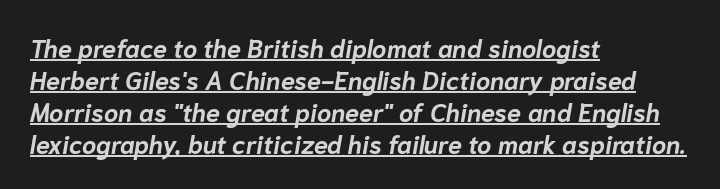
The image shows 25 px bold type, italic (leaning right); set left-aligned, normal line spacing (1.28x), normal letter spacing, underlined.
